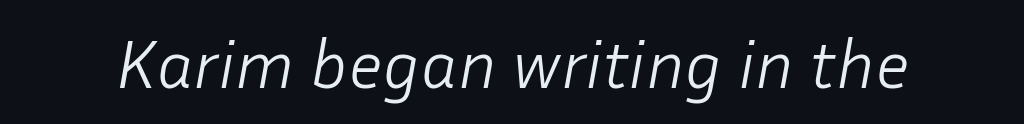
{"italic": "yes", "lean": "right", "slant_degrees": 10, "bold": "no", "weight": "light", "width": "normal", "stroke_contrast": "low", "x_height": "medium", "monospaced": "no", "underline": "no", "letter_spacing": "normal", "letter_spacing_em": 0.0, "glyph_px": 69}
